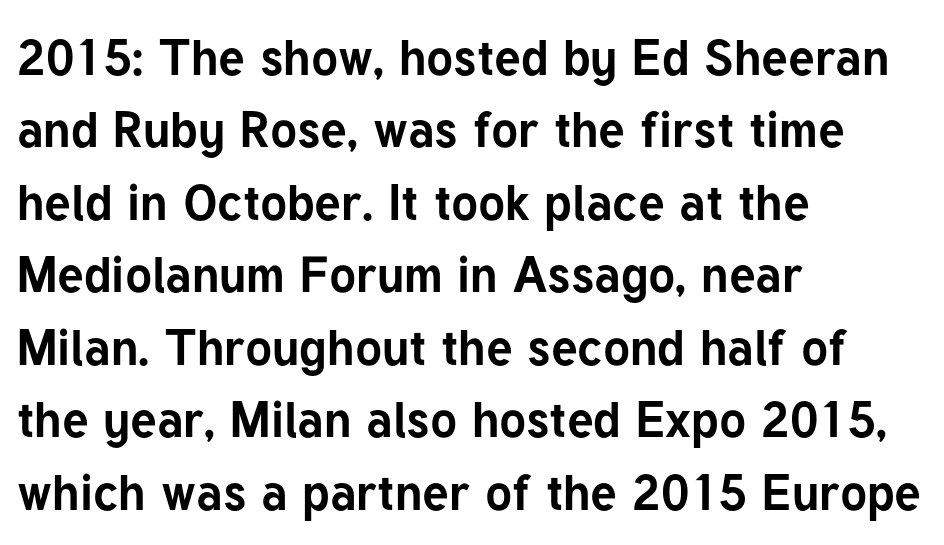
The image shows 50 px bold sans-serif type, upright; set left-aligned, normal line spacing (1.45x), normal letter spacing, not underlined; low stroke contrast and a medium x-height.
